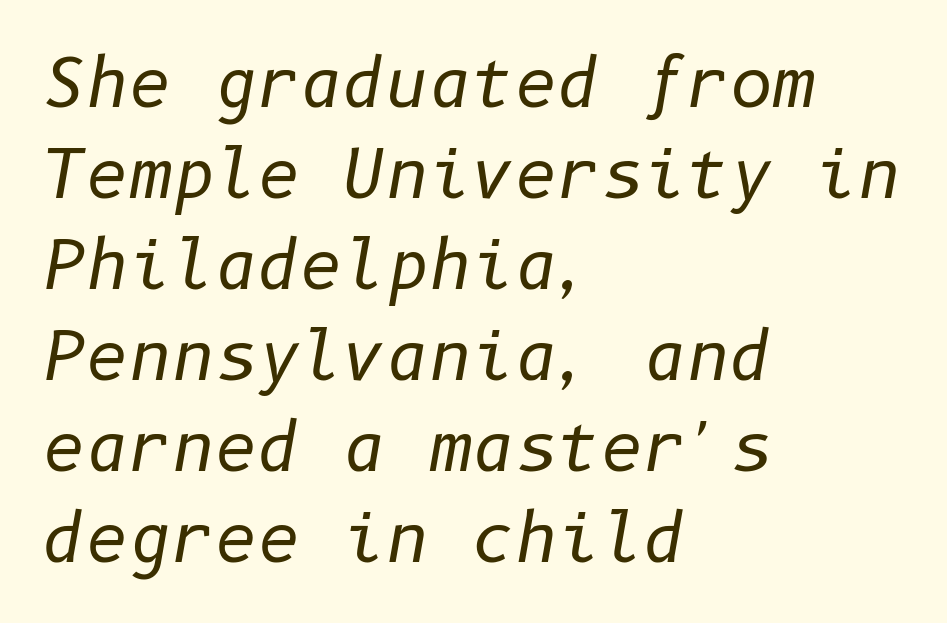
{"italic": "yes", "lean": "right", "slant_degrees": 10, "bold": "no", "weight": "regular", "width": "normal", "stroke_contrast": "low", "x_height": "medium", "underline": "no", "align": "left", "line_spacing": "normal", "line_spacing_ratio": 1.38, "letter_spacing": "normal", "letter_spacing_em": 0.0, "glyph_px": 66}
